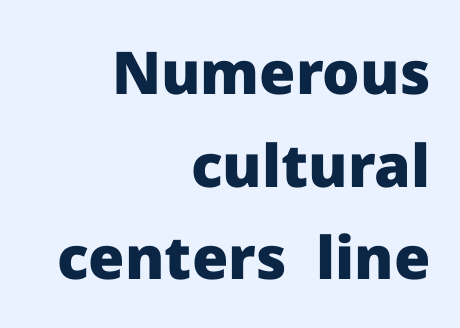
Q: Is the text bold? A: Yes.
Q: Is the text italic (slanted)? A: No, it is upright.
Q: Is the typeface a serif or a sans-serif typeface? A: Sans-serif.
Q: Is the text underlined? A: No.
Q: How is the paragraph aligned? A: Right-aligned.
Q: Is the spacing between letters normal or unusually wide? A: Normal.
Q: Is the spacing between lines tight, normal or loose? A: Normal.
Q: Width (condensed, normal, or wide)? A: Normal.
Q: Stroke contrast? A: Low.
Q: x-height? A: Medium.
Q: Monospaced? A: No.
